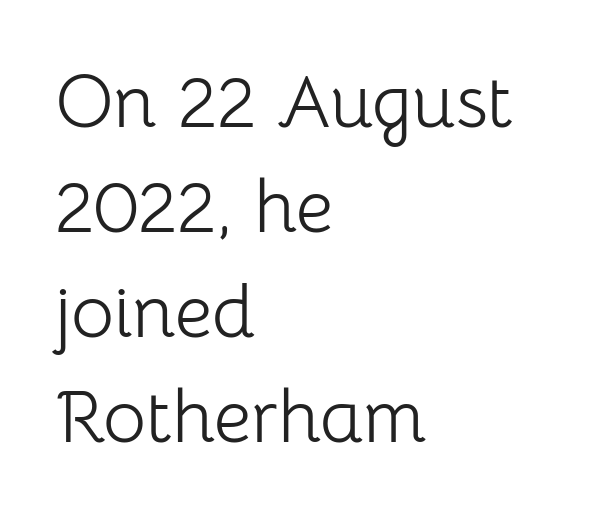
The image shows 74 px light sans-serif type, upright; set left-aligned, normal line spacing (1.42x), normal letter spacing, not underlined; low stroke contrast and a medium x-height.
